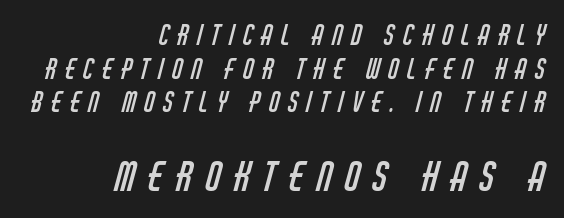
Q: Is the text bold? A: No.
Q: Is the typeface a serif or a sans-serif typeface? A: Sans-serif.
Q: Is the text underlined? A: No.
Q: How is the paragraph aligned? A: Right-aligned.
Q: Is the spacing between letters normal or unusually wide? A: Unusually wide.
Q: Is the spacing between lines tight, normal or loose? A: Normal.
Q: Which block of text is set in a larger size, the first (top) or the second (bottom)? A: The second (bottom) one.
Q: Width (condensed, normal, or wide)? A: Condensed.
Q: Stroke contrast? A: Low.
Q: x-height? A: Large.
Q: Monospaced? A: No.
